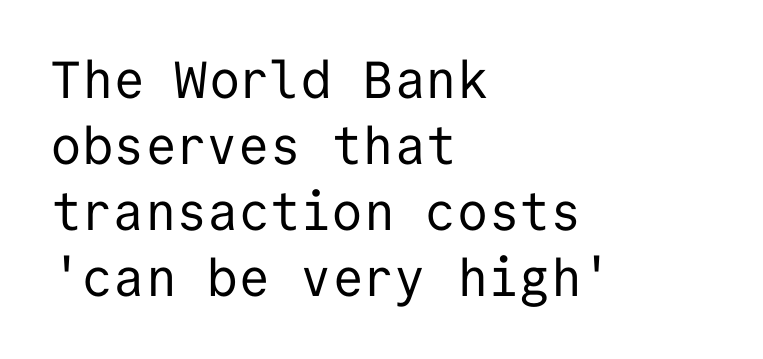
The image shows 52 px regular-weight sans-serif type, upright, monospaced; set left-aligned, normal line spacing (1.27x), normal letter spacing, not underlined; low stroke contrast and a medium x-height.
